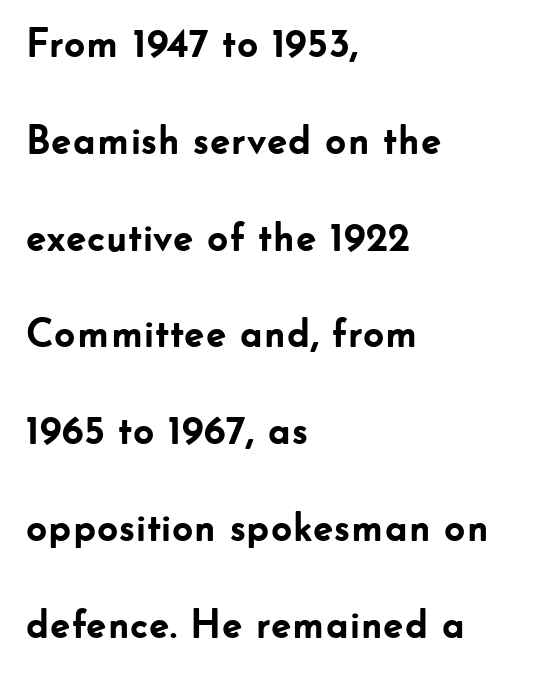
Q: Is the text bold? A: Yes.
Q: Is the text italic (slanted)? A: No, it is upright.
Q: Is the typeface a serif or a sans-serif typeface? A: Sans-serif.
Q: Is the text underlined? A: No.
Q: How is the paragraph aligned? A: Left-aligned.
Q: Is the spacing between letters normal or unusually wide? A: Normal.
Q: Is the spacing between lines tight, normal or loose? A: Loose.
Q: Width (condensed, normal, or wide)? A: Normal.
Q: Stroke contrast? A: Low.
Q: x-height? A: Small.
Q: Monospaced? A: No.
